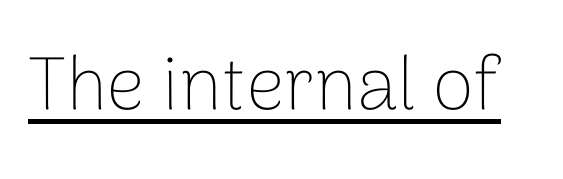
{"serif": "no", "italic": "no", "bold": "no", "weight": "thin", "width": "normal", "stroke_contrast": "low", "x_height": "medium", "monospaced": "no", "underline": "yes", "letter_spacing": "normal", "letter_spacing_em": 0.0, "glyph_px": 75}
